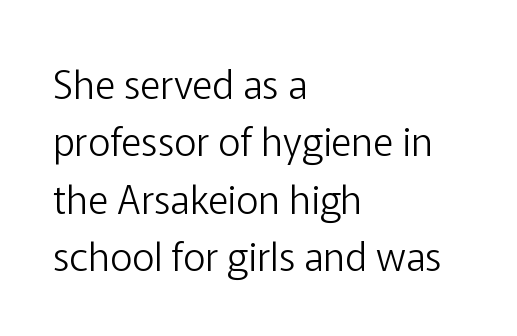
Honestly, the letter spacing is just normal — you wouldn't notice it. The font's upright variant was chosen for this text. This is not heavy type; no bold has been used. The font family rendered here belongs to the sans-serif group. Each letter keeps its own natural width here, so spacing adapts to shape.
